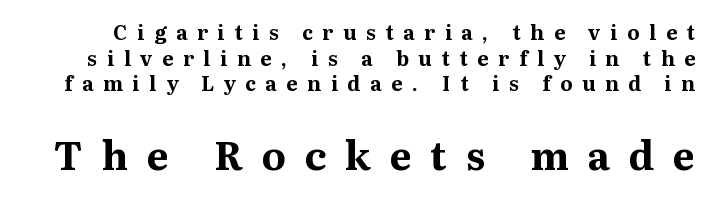
{"serif": "yes", "italic": "no", "bold": "yes", "weight": "bold", "width": "normal", "stroke_contrast": "medium", "x_height": "medium", "monospaced": "no", "underline": "no", "line_spacing": "normal", "line_spacing_ratio": 1.28, "letter_spacing": "wide", "letter_spacing_em": 0.48, "larger_block": "second", "size_ratio": 1.95, "glyph_px": 39}
